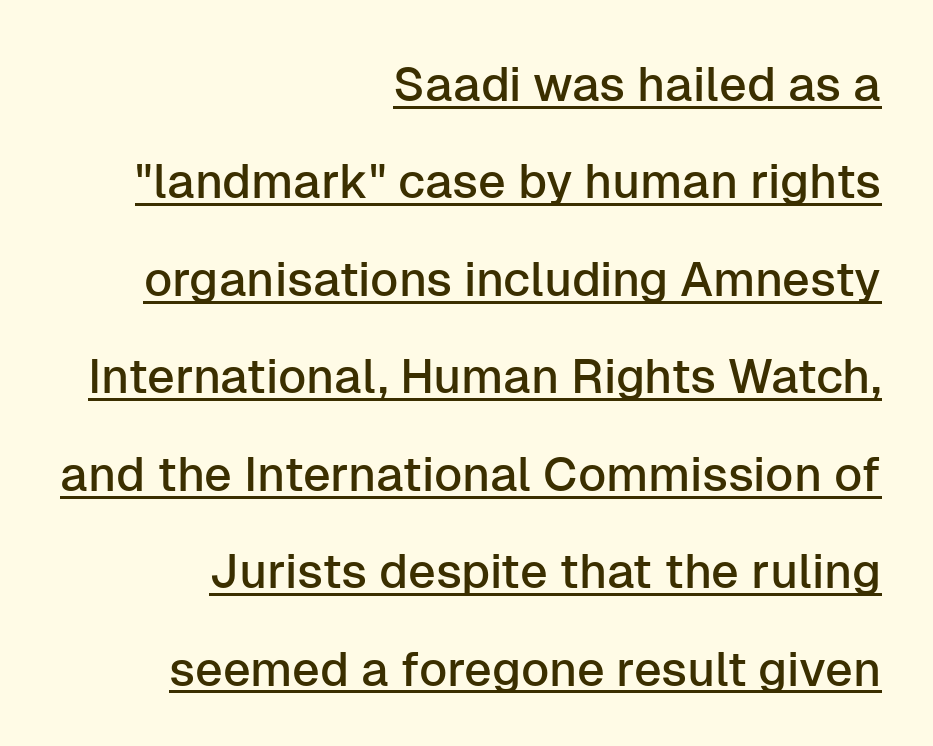
Varying glyph widths throughout — classic text-font behaviour. No italicization has been applied; the sample stays upright. The horizontal fit of the characters is conventional and even. The face used here is a sans, in the tradition of grotesques and geometrics.
